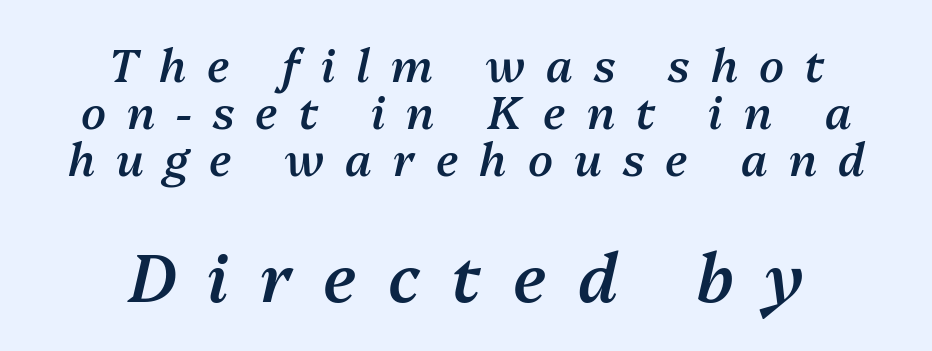
Q: Is the text bold? A: Semi-bold.
Q: Is the text italic (slanted)? A: Yes, it leans right by about 13 degrees.
Q: Is the text underlined? A: No.
Q: How is the paragraph aligned? A: Centered.
Q: Is the spacing between letters normal or unusually wide? A: Unusually wide.
Q: Is the spacing between lines tight, normal or loose? A: Tight.
Q: Which block of text is set in a larger size, the first (top) or the second (bottom)? A: The second (bottom) one.
Q: Width (condensed, normal, or wide)? A: Normal.
Q: Stroke contrast? A: Medium.
Q: x-height? A: Medium.
Q: Monospaced? A: No.
